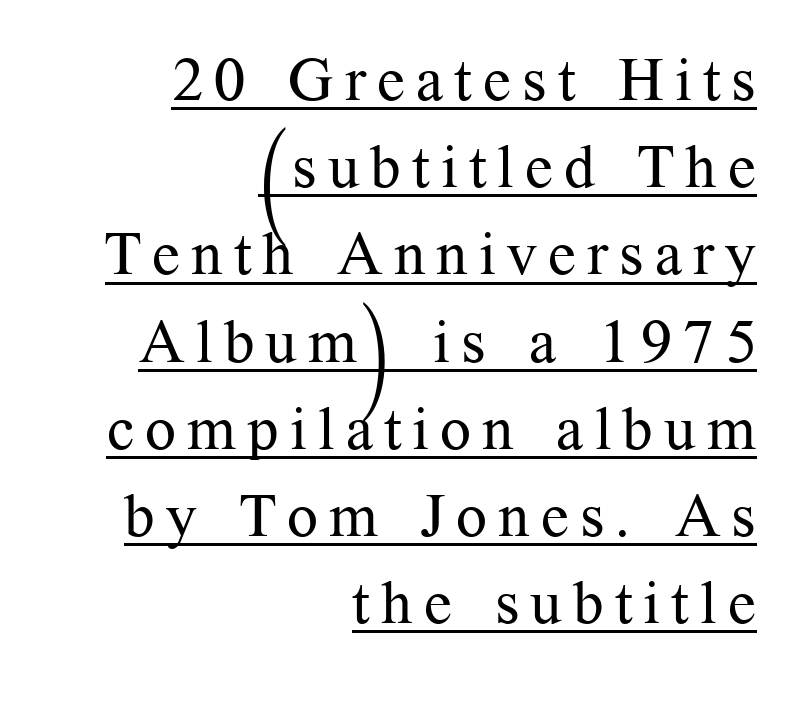
{"serif": "yes", "italic": "no", "bold": "no", "weight": "regular", "width": "normal", "stroke_contrast": "medium", "x_height": "medium", "monospaced": "no", "underline": "yes", "align": "right", "line_spacing": "normal", "line_spacing_ratio": 1.43, "glyph_px": 61}
